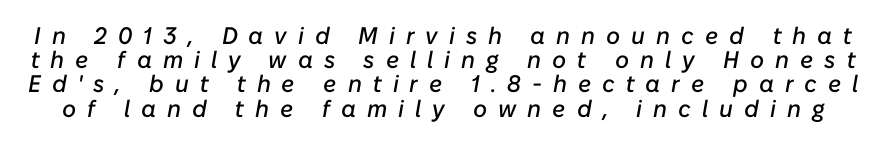
{"italic": "yes", "lean": "right", "slant_degrees": 10, "underline": "no", "line_spacing": "tight", "line_spacing_ratio": 1.01, "letter_spacing": "wide", "letter_spacing_em": 0.46, "glyph_px": 24}
